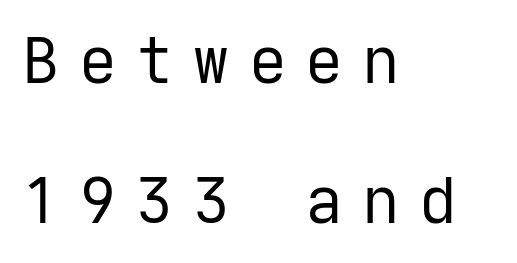
The image shows 63 px regular-weight sans-serif type, upright; set left-aligned, loose line spacing (2.22x), unusually wide letter spacing (+0.3 em), not underlined; low stroke contrast and a medium x-height.
